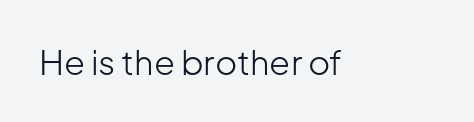
Q: Is the text bold? A: No.
Q: Is the text italic (slanted)? A: No, it is upright.
Q: Is the typeface a serif or a sans-serif typeface? A: Sans-serif.
Q: Is the text underlined? A: No.
Q: Is the spacing between letters normal or unusually wide? A: Normal.
Q: Width (condensed, normal, or wide)? A: Normal.
Q: Stroke contrast? A: Low.
Q: x-height? A: Medium.
Q: Monospaced? A: No.
